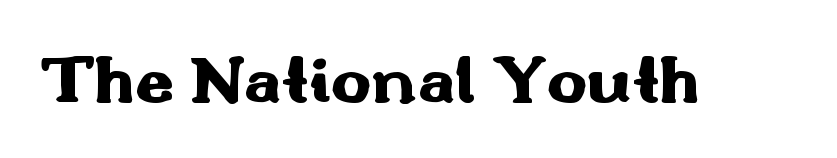
{"serif": "no", "italic": "no", "bold": "yes", "weight": "heavy", "width": "wide", "stroke_contrast": "medium", "x_height": "small", "monospaced": "no", "underline": "no", "letter_spacing": "normal", "letter_spacing_em": 0.0, "glyph_px": 68}
